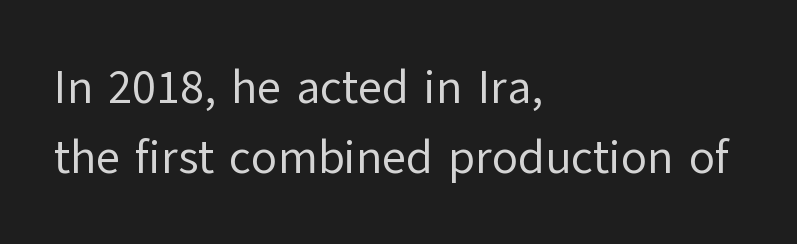
{"serif": "no", "italic": "no", "bold": "no", "weight": "regular", "width": "normal", "stroke_contrast": "low", "x_height": "medium", "monospaced": "no", "underline": "no", "align": "left", "line_spacing": "normal", "line_spacing_ratio": 1.48, "letter_spacing": "normal", "letter_spacing_em": 0.0, "glyph_px": 47}
